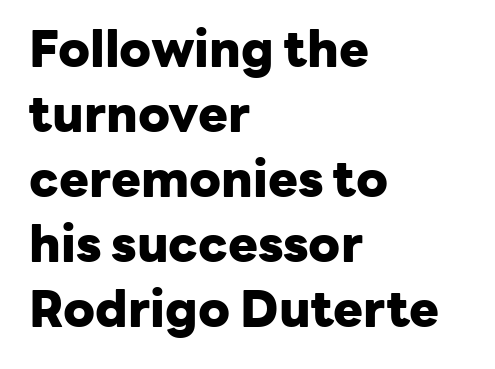
Q: Is the text bold? A: Yes.
Q: Is the text italic (slanted)? A: No, it is upright.
Q: Is the typeface a serif or a sans-serif typeface? A: Sans-serif.
Q: Is the text underlined? A: No.
Q: How is the paragraph aligned? A: Left-aligned.
Q: Is the spacing between letters normal or unusually wide? A: Normal.
Q: Is the spacing between lines tight, normal or loose? A: Normal.
Q: Width (condensed, normal, or wide)? A: Normal.
Q: Stroke contrast? A: Low.
Q: x-height? A: Medium.
Q: Monospaced? A: No.
